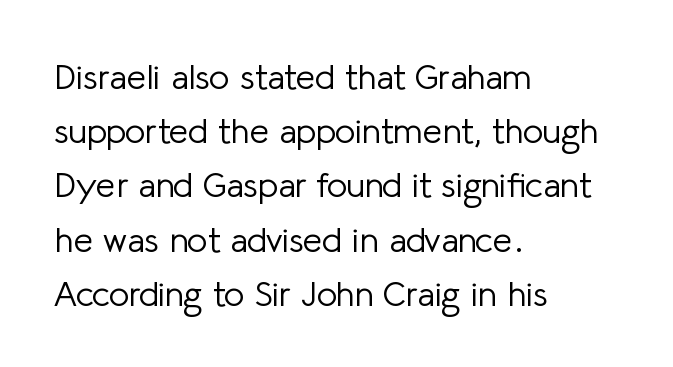
The image shows 35 px light sans-serif type, upright; set left-aligned, normal line spacing (1.55x), normal letter spacing, not underlined; low stroke contrast and a medium x-height.
